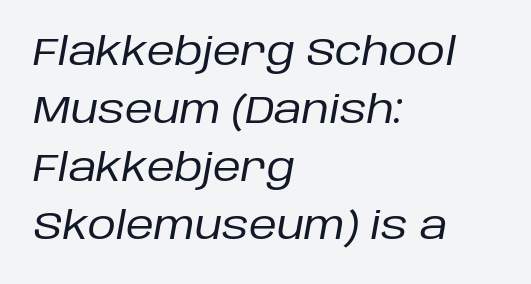
The image shows 39 px regular-weight type, italic (leaning right); set left-aligned, normal line spacing (1.49x), normal letter spacing, not underlined; low stroke contrast and a large x-height.
